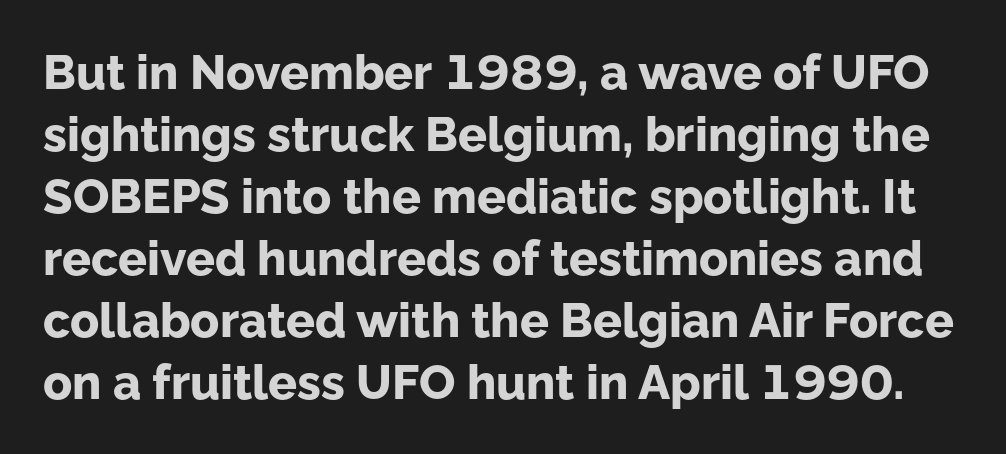
The image shows 48 px bold sans-serif type, upright; set normal line spacing (1.29x), normal letter spacing, not underlined; low stroke contrast and a medium x-height.
